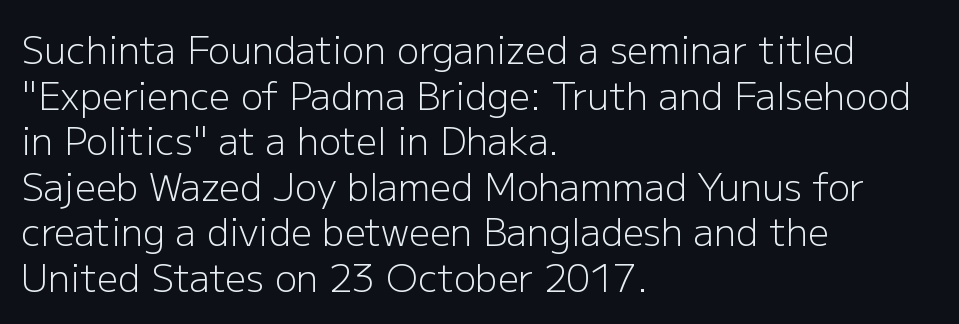
Q: Is the text bold? A: No.
Q: Is the text italic (slanted)? A: No, it is upright.
Q: Is the typeface a serif or a sans-serif typeface? A: Sans-serif.
Q: Is the text underlined? A: No.
Q: How is the paragraph aligned? A: Left-aligned.
Q: Is the spacing between letters normal or unusually wide? A: Normal.
Q: Width (condensed, normal, or wide)? A: Normal.
Q: Stroke contrast? A: Low.
Q: x-height? A: Medium.
Q: Monospaced? A: No.
